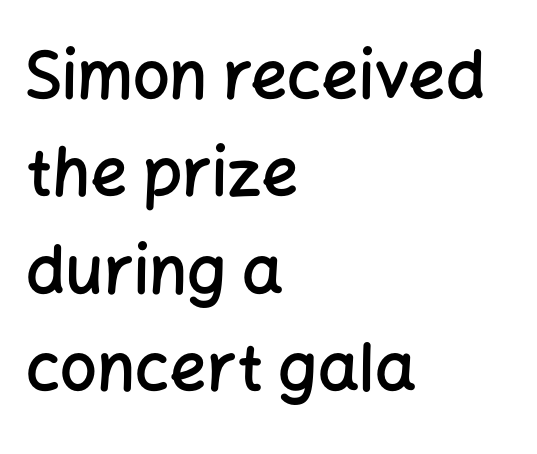
These lines are rendered in a variable-pitch font. The lines sit at an ordinary, default distance from one another. Posture: upright roman. The letterforms sit shoulder to shoulder at normal distance. Typographically, this falls in the sans-serif category. Weight: semibold (demi).
